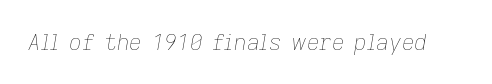
Q: Is the text bold? A: No.
Q: Is the text italic (slanted)? A: Yes, it leans right by about 9 degrees.
Q: Is the text underlined? A: No.
Q: Is the spacing between letters normal or unusually wide? A: Normal.
